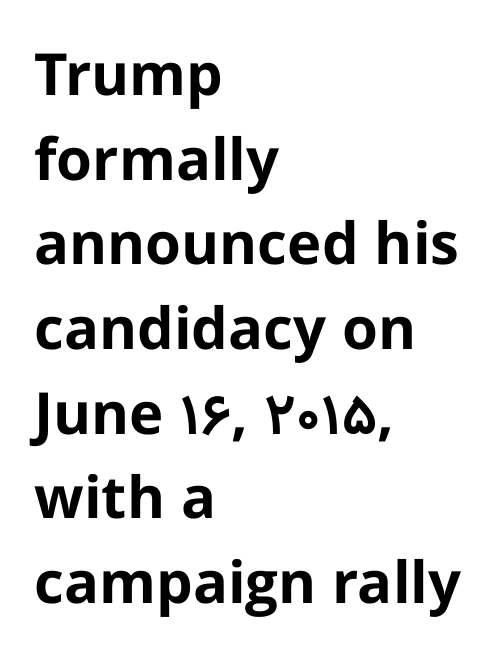
The image shows 58 px bold sans-serif type, upright; set left-aligned, normal line spacing (1.46x), normal letter spacing, not underlined; low stroke contrast and a medium x-height.
